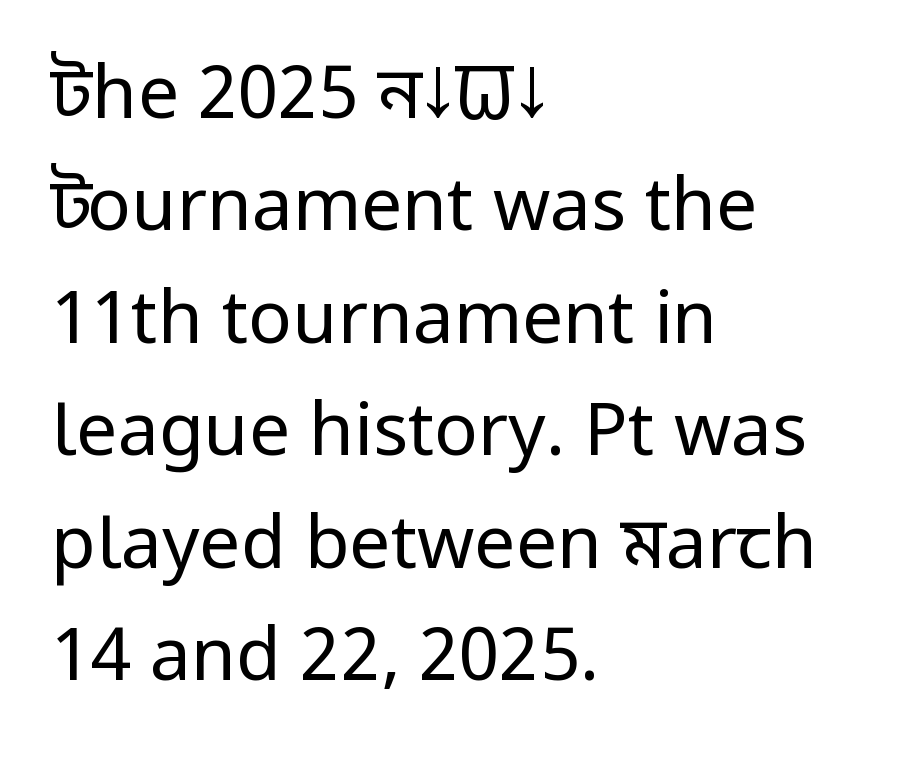
The image shows 73 px regular-weight, condensed sans-serif type, upright; set left-aligned, normal line spacing (1.54x), normal letter spacing, not underlined; low stroke contrast and a large x-height.
